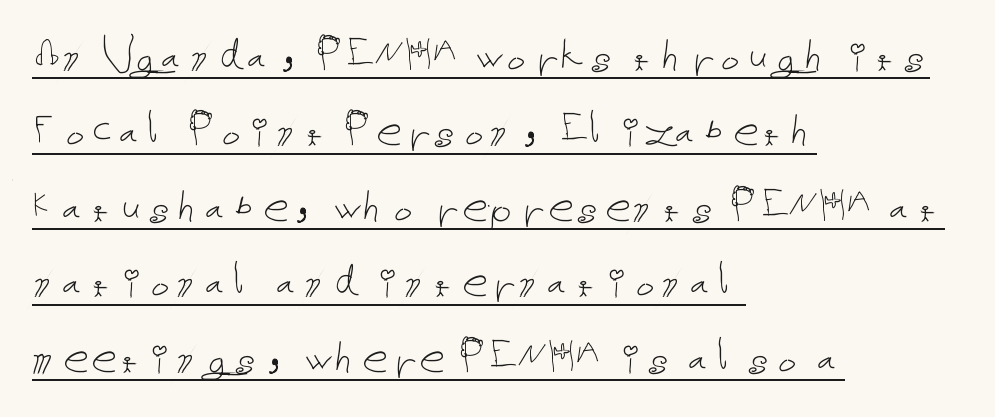
Q: Is the text bold? A: No.
Q: Is the text italic (slanted)? A: No, it is upright.
Q: Is the text underlined? A: Yes.
Q: How is the paragraph aligned? A: Left-aligned.
Q: Is the spacing between letters normal or unusually wide? A: Normal.
Q: Is the spacing between lines tight, normal or loose? A: Normal.
Q: Width (condensed, normal, or wide)? A: Normal.
Q: Stroke contrast? A: Low.
Q: x-height? A: Medium.
